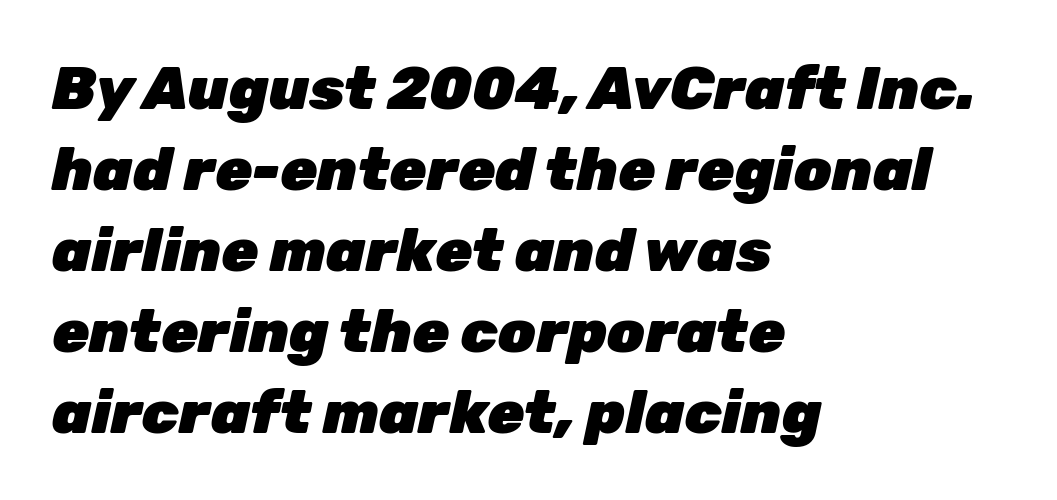
{"italic": "yes", "lean": "right", "slant_degrees": 12, "bold": "yes", "weight": "heavy", "width": "normal", "stroke_contrast": "low", "x_height": "medium", "monospaced": "no", "underline": "no", "align": "left", "line_spacing": "normal", "line_spacing_ratio": 1.35, "letter_spacing": "normal", "letter_spacing_em": 0.0, "glyph_px": 60}
